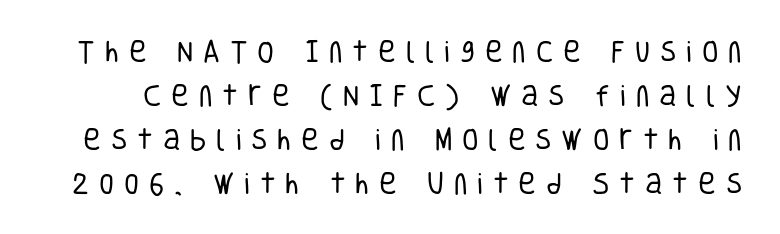
It's the straight-up-and-down kind of type. Inter-character spacing is expanded well beyond the font's built-in metrics. Rule under the text: the space is simply empty. Weight class: somewhere from thin through regular.
